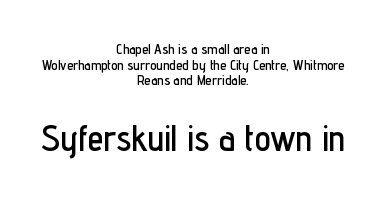
The image shows 36 px condensed sans-serif type, upright; set centered, tight line spacing (1.12x), normal letter spacing, not underlined; the second (bottom) block is 2.57x larger; low stroke contrast and a medium x-height.
